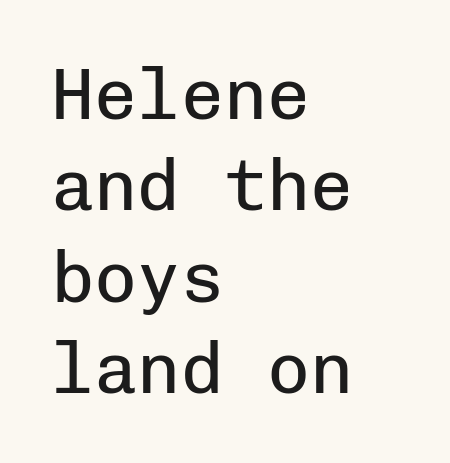
A clean baseline with only descenders dipping below it. Typeset ragged right — the left edge is the straight one. A light-to-regular cut is what we see here. These lines are composed in type without serifs. Successive baselines arrive at the customary interval. You could count columns in this text — the font is strictly monospaced.
